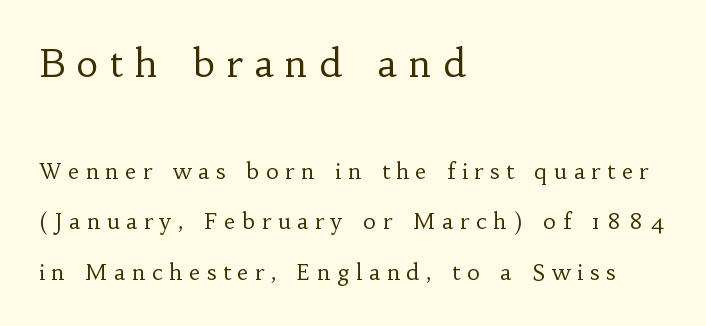
Each letter keeps its own natural width here, so spacing adapts to shape. The passage shown is not underscored anywhere. Reading down the block, your eye returns to a fixed left position each line. The tracking reads as deliberately expanded to a designer's eye. Bigger letters appear in the top chunk; the bottom chunk is reduced.
